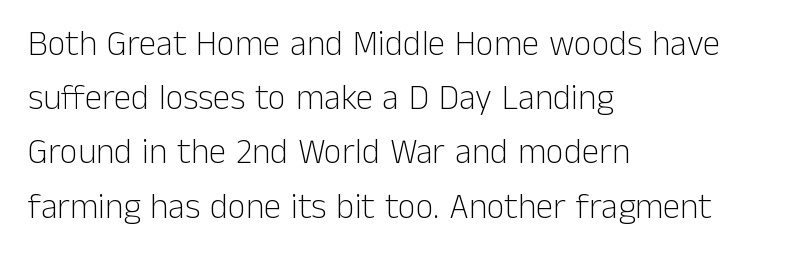
Q: Is the text bold? A: No.
Q: Is the text italic (slanted)? A: No, it is upright.
Q: Is the typeface a serif or a sans-serif typeface? A: Sans-serif.
Q: Is the text underlined? A: No.
Q: How is the paragraph aligned? A: Left-aligned.
Q: Is the spacing between letters normal or unusually wide? A: Normal.
Q: Is the spacing between lines tight, normal or loose? A: Normal.
Q: Width (condensed, normal, or wide)? A: Normal.
Q: Stroke contrast? A: Low.
Q: x-height? A: Medium.
Q: Monospaced? A: No.
